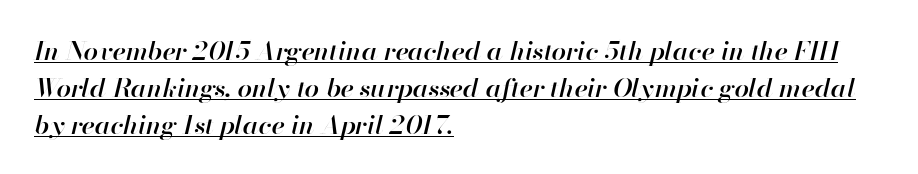
{"italic": "yes", "lean": "right", "slant_degrees": 13, "bold": "semi", "underline": "yes", "align": "left", "line_spacing": "normal", "line_spacing_ratio": 1.42, "letter_spacing": "normal", "letter_spacing_em": 0.0, "glyph_px": 26}
